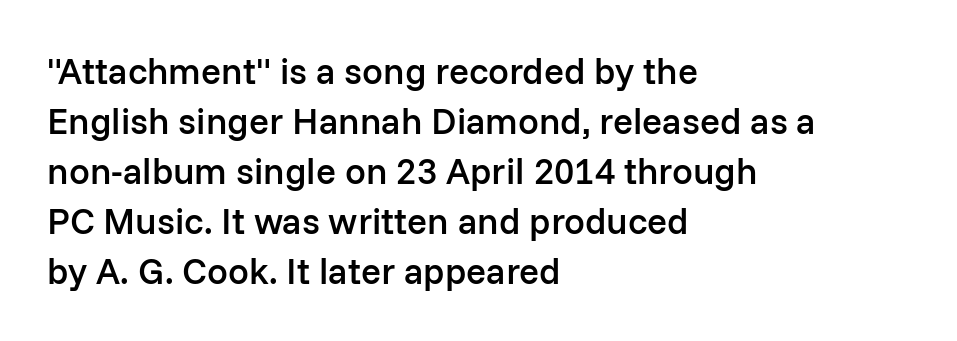
The image shows 37 px semibold sans-serif type, upright; set left-aligned, normal line spacing (1.35x), normal letter spacing, not underlined; low stroke contrast and a medium x-height.
